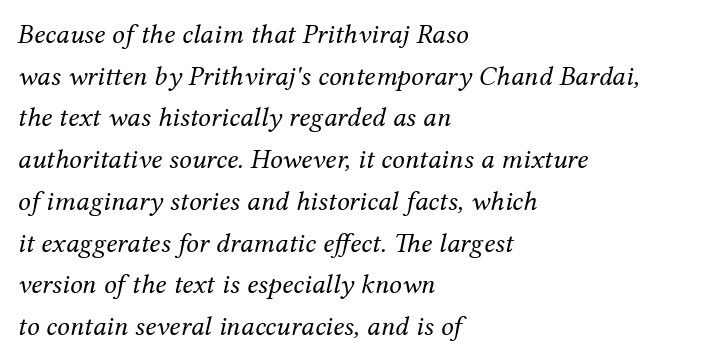
{"serif": "yes", "italic": "yes", "lean": "right", "slant_degrees": 12, "bold": "no", "weight": "regular", "width": "normal", "stroke_contrast": "medium", "x_height": "medium", "monospaced": "no", "underline": "no", "align": "left", "line_spacing": "normal", "line_spacing_ratio": 1.49, "letter_spacing": "normal", "letter_spacing_em": 0.0, "glyph_px": 28}
